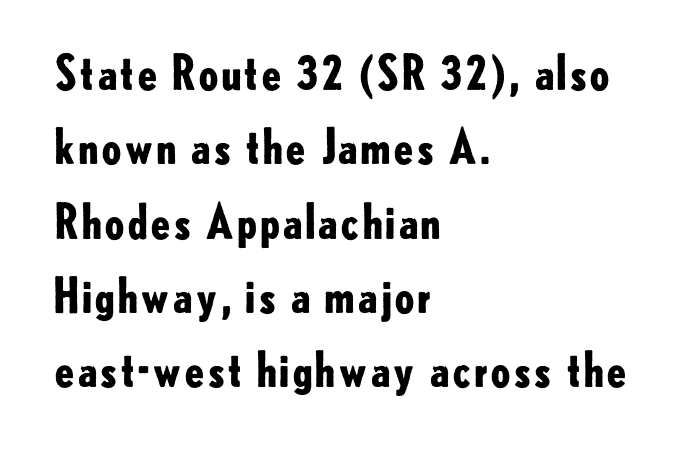
Q: Is the text bold? A: Yes.
Q: Is the text italic (slanted)? A: No, it is upright.
Q: Is the typeface a serif or a sans-serif typeface? A: Sans-serif.
Q: Is the text underlined? A: No.
Q: How is the paragraph aligned? A: Left-aligned.
Q: Is the spacing between letters normal or unusually wide? A: Normal.
Q: Is the spacing between lines tight, normal or loose? A: Normal.
Q: Width (condensed, normal, or wide)? A: Normal.
Q: Stroke contrast? A: Low.
Q: x-height? A: Small.
Q: Monospaced? A: No.
